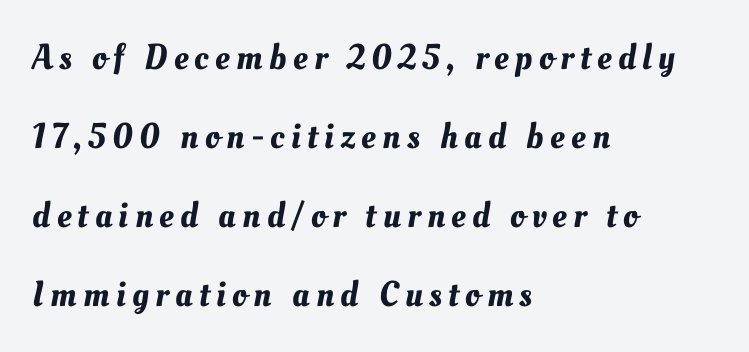
Q: Is the text underlined? A: No.
Q: How is the paragraph aligned? A: Left-aligned.
Q: Is the spacing between lines tight, normal or loose? A: Loose.
Q: Width (condensed, normal, or wide)? A: Normal.
Q: Stroke contrast? A: Medium.
Q: x-height? A: Small.
Q: Monospaced? A: No.
